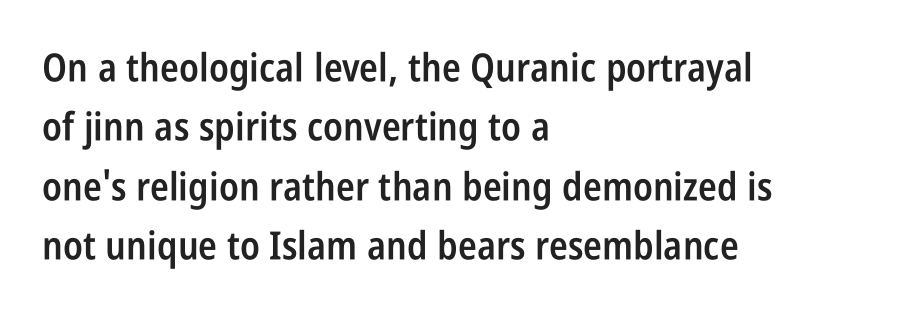
Vertical strokes here are truly vertical. Decoration check: the copy has no underline. Between one letter and the next there's only the usual sliver of space. A sans-serif font was chosen for this passage. Typesetter's note: demi weight, one step under bold.
